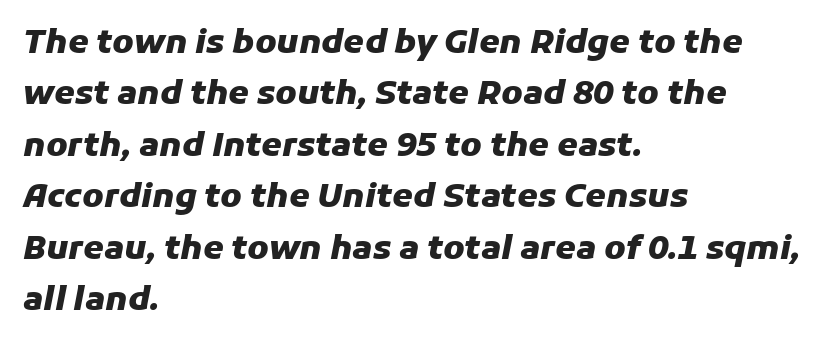
The image shows 33 px heavy type, italic (leaning right); set left-aligned, normal line spacing (1.56x), normal letter spacing, not underlined; low stroke contrast and a medium x-height.
